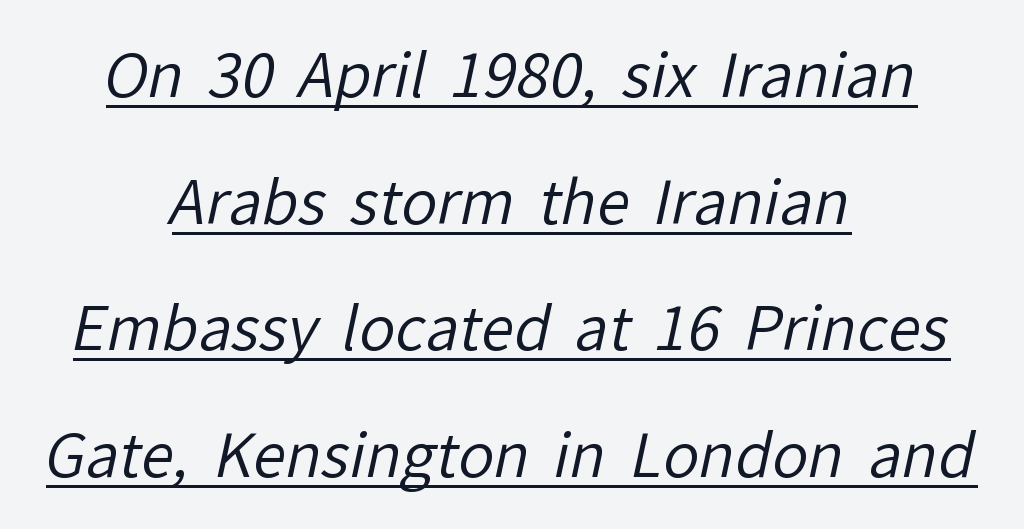
{"serif": "no", "bold": "no", "weight": "regular", "width": "normal", "stroke_contrast": "low", "x_height": "medium", "monospaced": "no", "underline": "yes", "align": "center", "line_spacing": "loose", "line_spacing_ratio": 2.11, "letter_spacing": "normal", "letter_spacing_em": 0.0, "glyph_px": 60}
